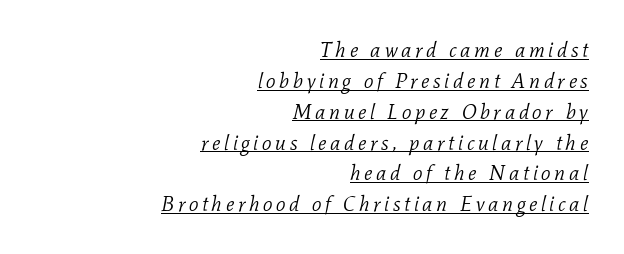
Does the lettering tilt? It does — this is italic. A quiet, ordinary-to-light weight characterises the typeface. The lettering is marked with a stroke running underneath it. Successive baselines arrive at the customary interval.
